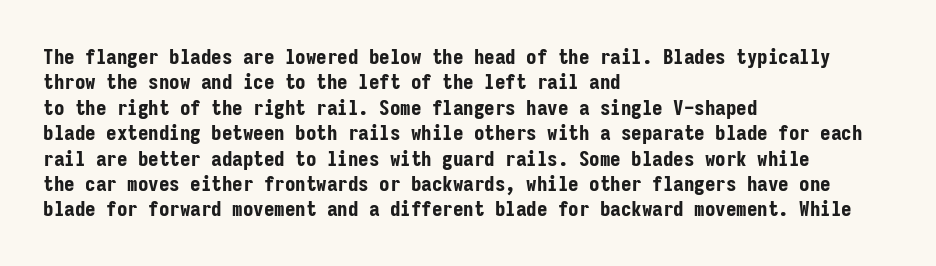
The gaps between neighbouring characters are ordinary and unremarkable. Heavy, bold letterforms. Posture: straight, roman, zero tilt. Caption: multi-line text, flush left, ragged right. Clear beneath every line of the passage.
